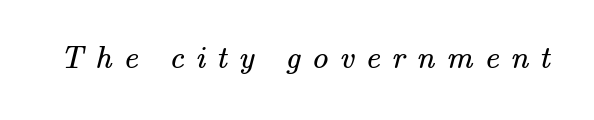
The image shows 32 px regular-weight serif type; set unusually wide letter spacing (+0.36 em), not underlined; medium stroke contrast and a small x-height.
